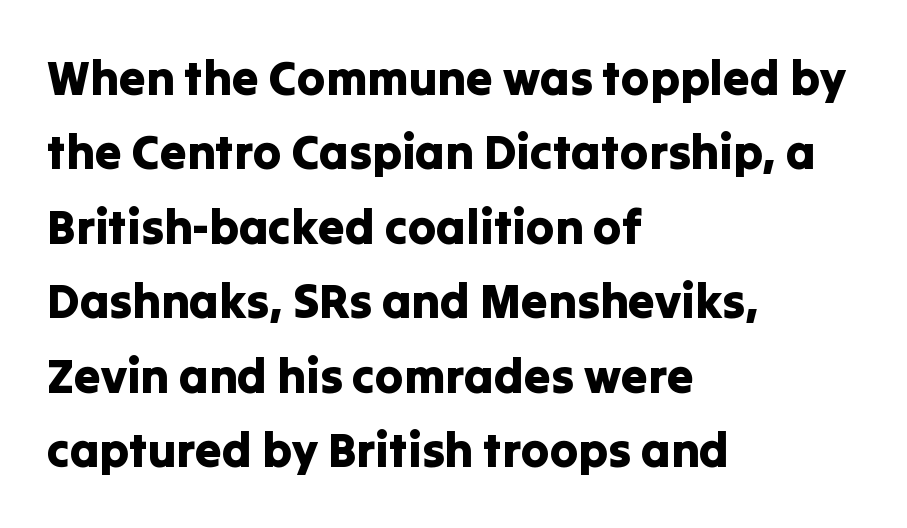
The image shows 48 px sans-serif type, upright; set left-aligned, normal line spacing (1.55x), normal letter spacing, not underlined; low stroke contrast and a medium x-height.
